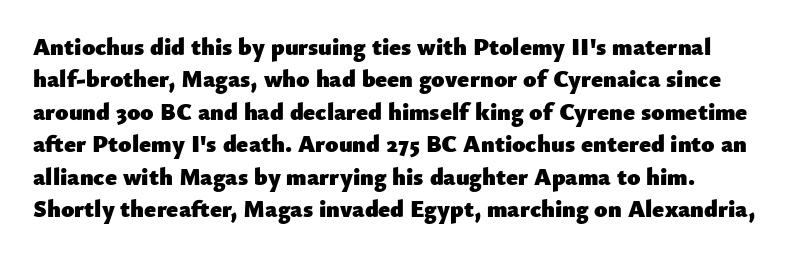
The lettering stays uniformly vertical, giving the passage a roman look. Spacing between characters is what you'd get straight out of the box. Has an underline been added? It has not. The passage shown stacks its lines at a standard gap. You'd pick this weight for a headline — it's a proper bold.
